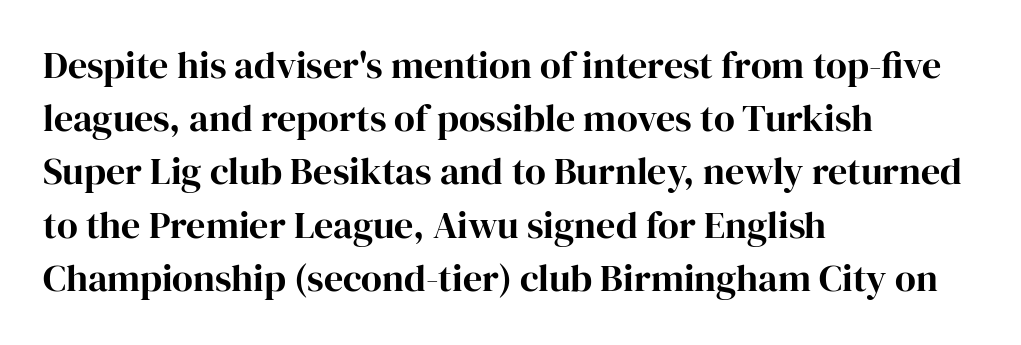
{"serif": "yes", "italic": "no", "width": "normal", "stroke_contrast": "high", "x_height": "medium", "monospaced": "no", "underline": "no", "align": "left", "line_spacing": "normal", "line_spacing_ratio": 1.4, "letter_spacing": "normal", "letter_spacing_em": 0.0, "glyph_px": 38}
